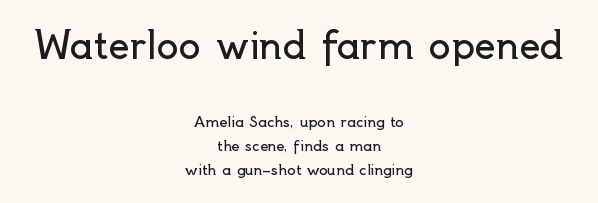
Line spacing here is normal. Ascenders rise straight up at ninety degrees. Does extra space separate the letters? No, they use regular spacing. Proportional: the letters do not fall into vertical columns.
